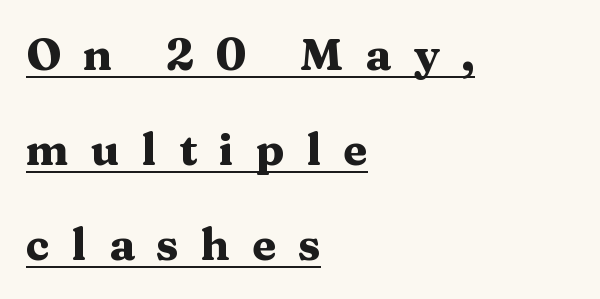
Q: Is the text bold? A: Yes.
Q: Is the text italic (slanted)? A: No, it is upright.
Q: Is the typeface a serif or a sans-serif typeface? A: Serif.
Q: Is the text underlined? A: Yes.
Q: How is the paragraph aligned? A: Left-aligned.
Q: Is the spacing between letters normal or unusually wide? A: Unusually wide.
Q: Is the spacing between lines tight, normal or loose? A: Loose.
Q: Width (condensed, normal, or wide)? A: Wide.
Q: Stroke contrast? A: Medium.
Q: x-height? A: Medium.
Q: Monospaced? A: No.
